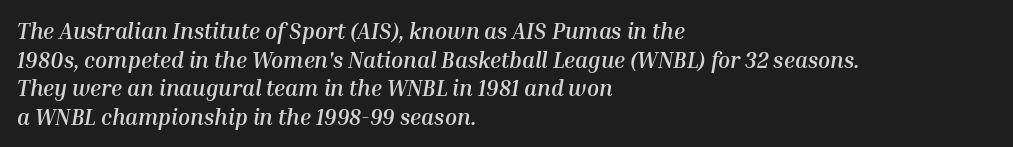
The image shows 22 px bold type, italic (leaning right); set left-aligned, normal line spacing (1.3x), normal letter spacing, not underlined.
